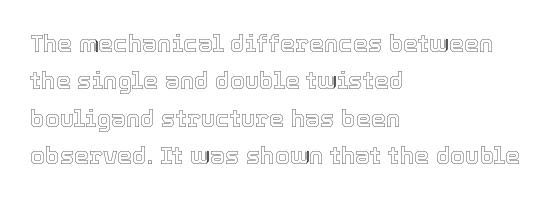
Quick note: interline space is typical. Ordinary non-slanted type is in use. The glyphs are unaccompanied by any horizontal stroke below them. The setting favours the left margin, as ordinary paragraphs usually do.
